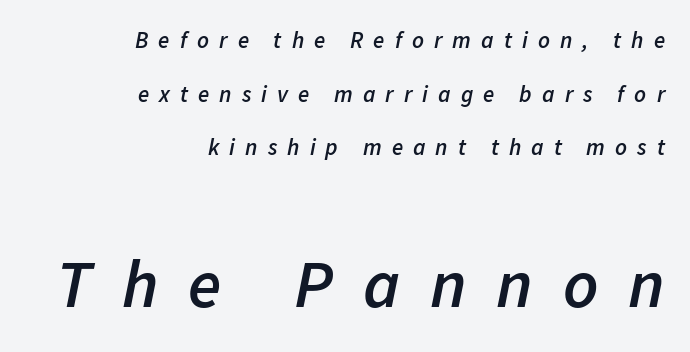
Regarding leading, the lines here are spaced well apart. The rendering uses natural spacing where letterforms have individual widths. Size contrast runs from small at the top to large at the bottom. These lines are set flush right with a ragged left edge. A bit beefed up — I'd call it semibold rather than bold.
